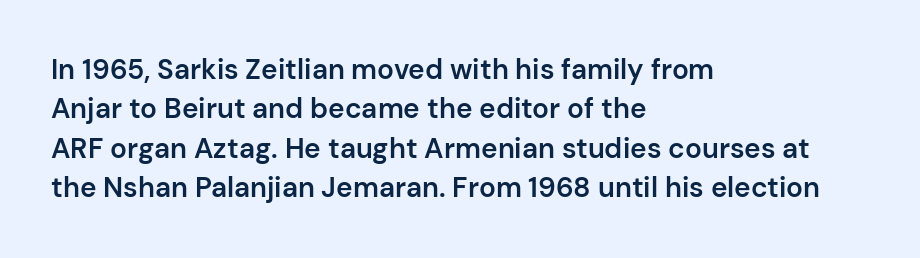
Letterform terminals end flat and unadorned throughout the passage. You could not count columns in this text — the font is proportionally spaced. Short and long lines alike share a common starting point at left. You can tell it's not italic because the verticals are truly vertical. Students, note that the glyphs here touch the page at normal intervals.
